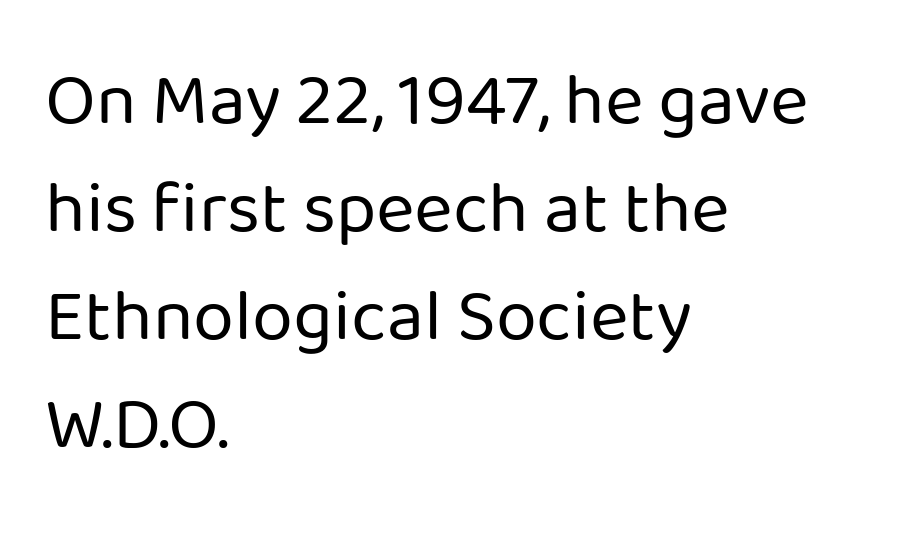
{"serif": "no", "italic": "no", "bold": "no", "weight": "regular", "width": "normal", "stroke_contrast": "low", "x_height": "medium", "monospaced": "no", "underline": "no", "align": "left", "line_spacing": "normal", "line_spacing_ratio": 1.46, "letter_spacing": "normal", "letter_spacing_em": 0.0, "glyph_px": 74}
